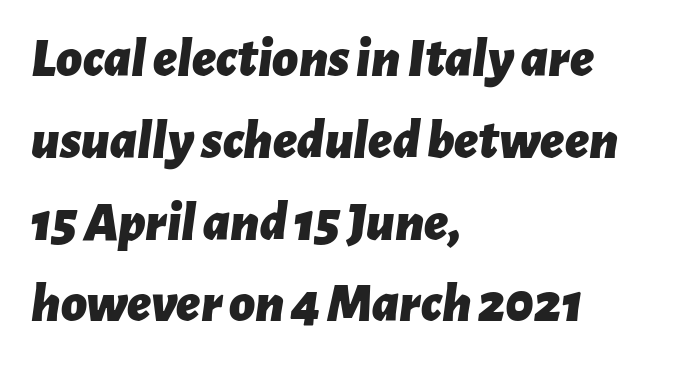
The image shows 56 px bold type, italic (leaning right); set left-aligned, normal line spacing (1.46x), normal letter spacing, not underlined; low stroke contrast and a medium x-height.
